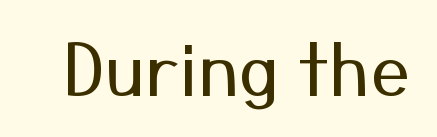
Caption: face not bold, strokes unweighted. A typesetter would call this zero additional tracking. The glyphs are unaccompanied by any horizontal stroke below them. Serifs: no, the terminals of the letterforms are clean.
